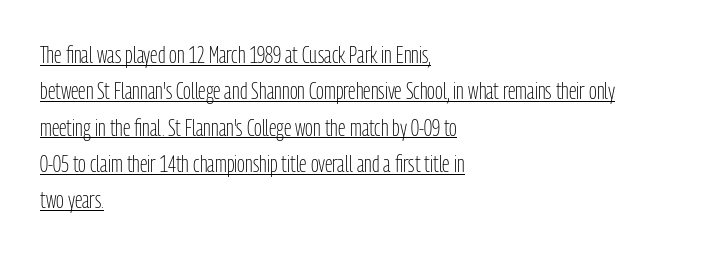
The image shows 23 px text type, upright; set left-aligned, normal line spacing (1.58x), normal letter spacing, underlined.
